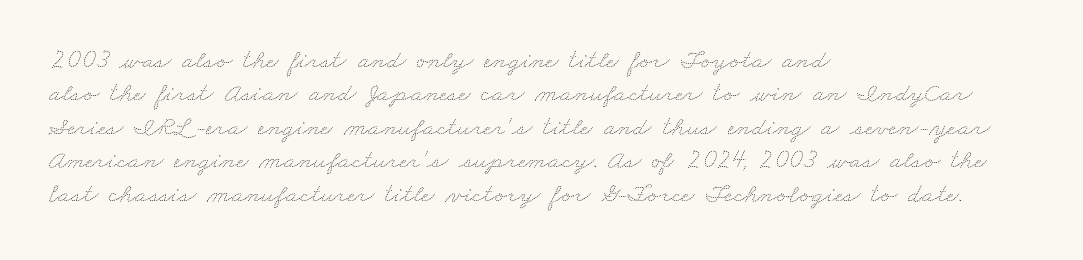
Q: Is the text bold? A: No.
Q: Is the text underlined? A: No.
Q: How is the paragraph aligned? A: Left-aligned.
Q: Is the spacing between letters normal or unusually wide? A: Normal.
